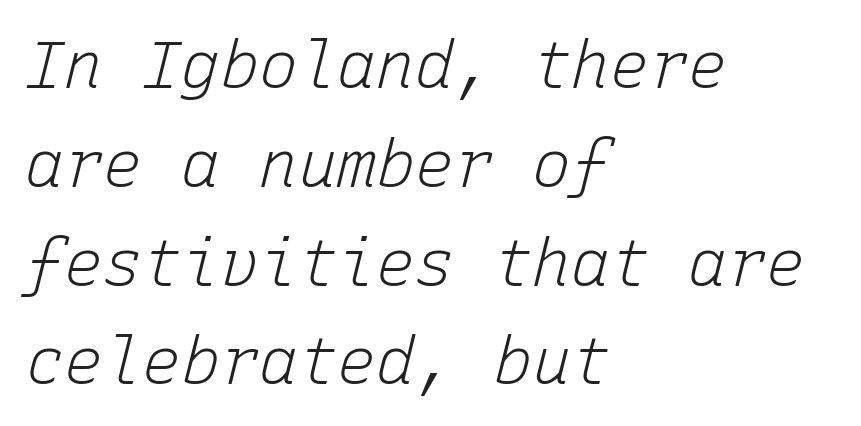
A student would call this left alignment; a typographer would say flush left, rag right. Interline gaps are of average width in this sample. Each letter, wide or thin by design, is forced into the same width here. A quiet, ordinary-to-light weight characterises the typeface. Nothing unusual about the tracking: characters are spaced as the font intends.
